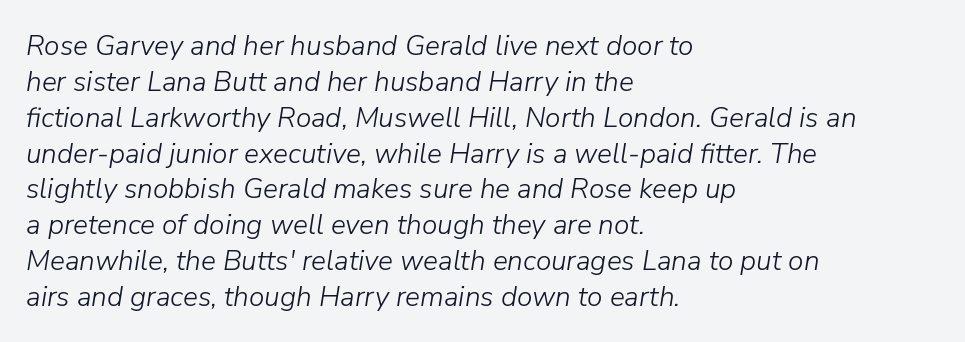
This rendering leaves character spacing at its baseline value. If you measured baseline to baseline, you'd find a middling distance. Clear beneath every line of the passage. Each stroke keeps to a modest, everyday thickness or less. The axis of the letterforms is tilted away from vertical. This rendering uses left alignment, leaving the right contour irregular.
